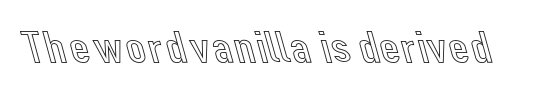
Default kerning and tracking; the words read as compact shapes. The passage shown is typed in a proportional face where columns would drift. This rendering features lettering with no underline.
